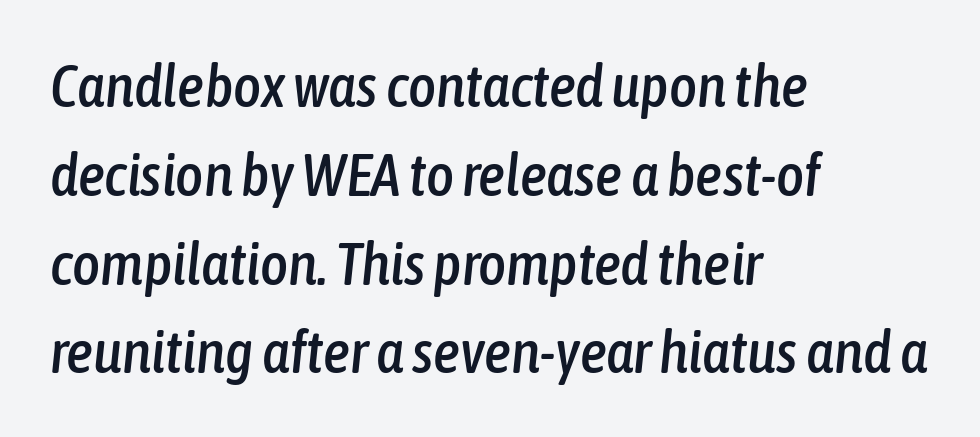
The image shows 60 px condensed type, italic (leaning right); set left-aligned, normal line spacing (1.48x), normal letter spacing, not underlined; low stroke contrast and a medium x-height.
